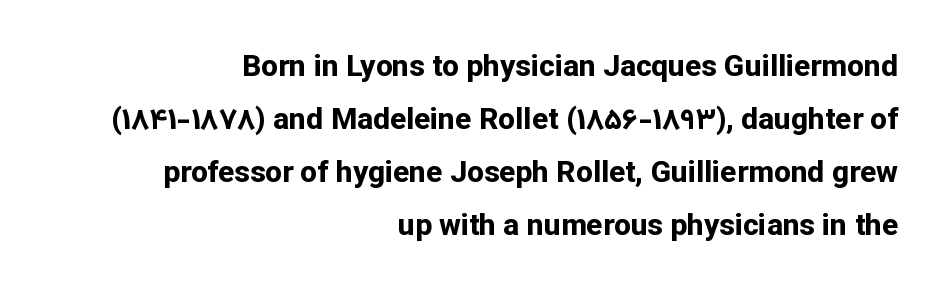
{"serif": "no", "italic": "no", "bold": "yes", "weight": "bold", "width": "normal", "stroke_contrast": "low", "x_height": "medium", "monospaced": "no", "underline": "no", "align": "right", "line_spacing_ratio": 1.77, "letter_spacing": "normal", "letter_spacing_em": 0.0, "glyph_px": 30}
